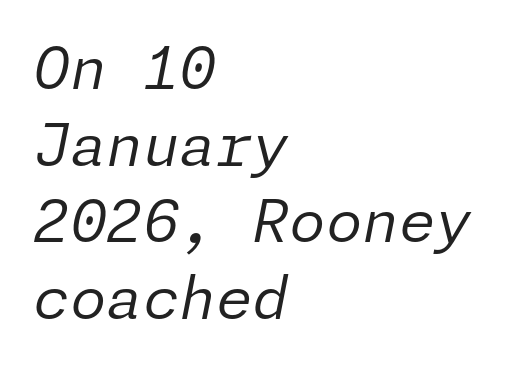
{"italic": "yes", "lean": "right", "slant_degrees": 11, "bold": "no", "weight": "regular", "width": "normal", "stroke_contrast": "low", "x_height": "medium", "underline": "no", "align": "left", "line_spacing": "normal", "line_spacing_ratio": 1.3, "letter_spacing": "normal", "letter_spacing_em": 0.0, "glyph_px": 59}
